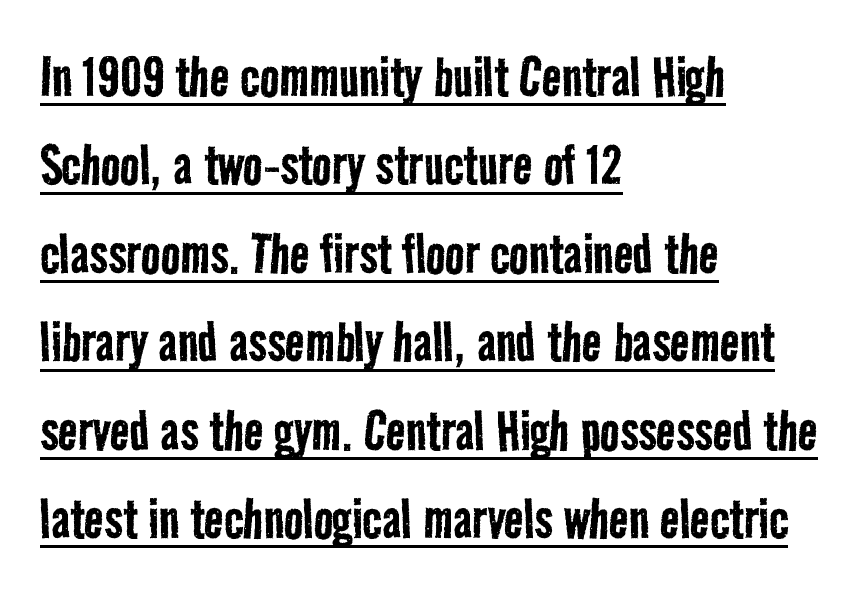
{"serif": "no", "bold": "no", "weight": "regular", "width": "condensed", "stroke_contrast": "low", "x_height": "medium", "monospaced": "no", "underline": "yes", "align": "left", "line_spacing": "normal", "line_spacing_ratio": 1.36, "letter_spacing": "normal", "letter_spacing_em": 0.0, "glyph_px": 65}
